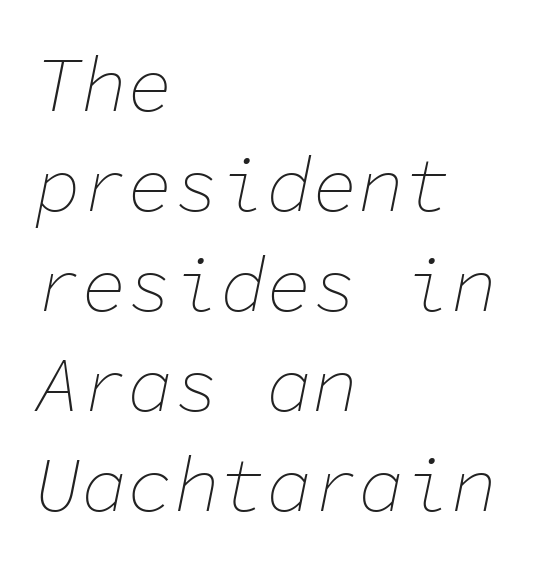
The image shows 77 px thin type, italic (leaning right), monospaced; set left-aligned, normal line spacing (1.3x), normal letter spacing, not underlined; low stroke contrast and a medium x-height.
